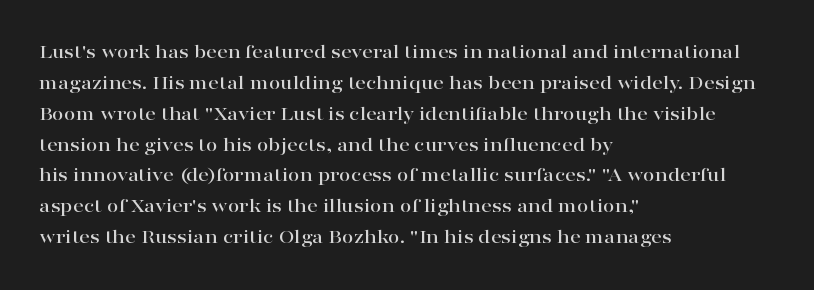
Q: Is the text italic (slanted)? A: No, it is upright.
Q: Is the text underlined? A: No.
Q: How is the paragraph aligned? A: Left-aligned.
Q: Is the spacing between letters normal or unusually wide? A: Normal.
Q: Is the spacing between lines tight, normal or loose? A: Normal.
